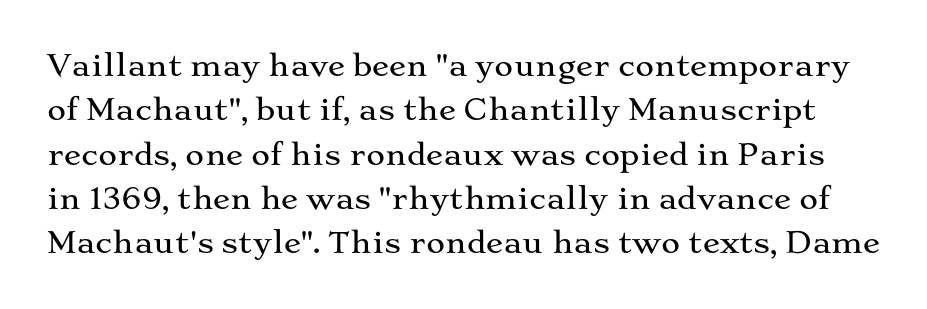
{"serif": "yes", "italic": "no", "width": "wide", "stroke_contrast": "medium", "x_height": "medium", "monospaced": "no", "underline": "no", "line_spacing": "normal", "line_spacing_ratio": 1.53, "letter_spacing": "normal", "letter_spacing_em": 0.0, "glyph_px": 29}
